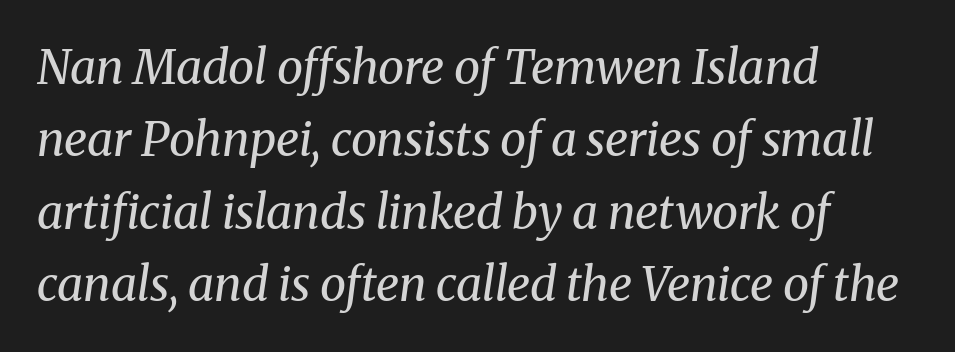
{"serif": "yes", "italic": "yes", "lean": "right", "slant_degrees": 8, "bold": "no", "weight": "regular", "width": "normal", "stroke_contrast": "medium", "x_height": "medium", "monospaced": "no", "underline": "no", "align": "left", "line_spacing": "normal", "line_spacing_ratio": 1.54, "letter_spacing": "normal", "letter_spacing_em": 0.0, "glyph_px": 47}
